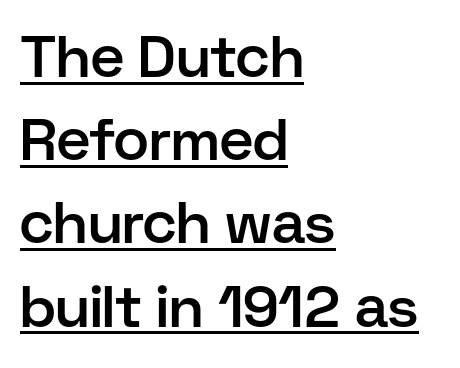
A normal amount of white space separates one row of letters from the next. Does the weight exceed regular? Yes, but only to semibold. The axis of the letterforms is exactly vertical. The ragged edge is on the right, which tells us the setting is flush left.
